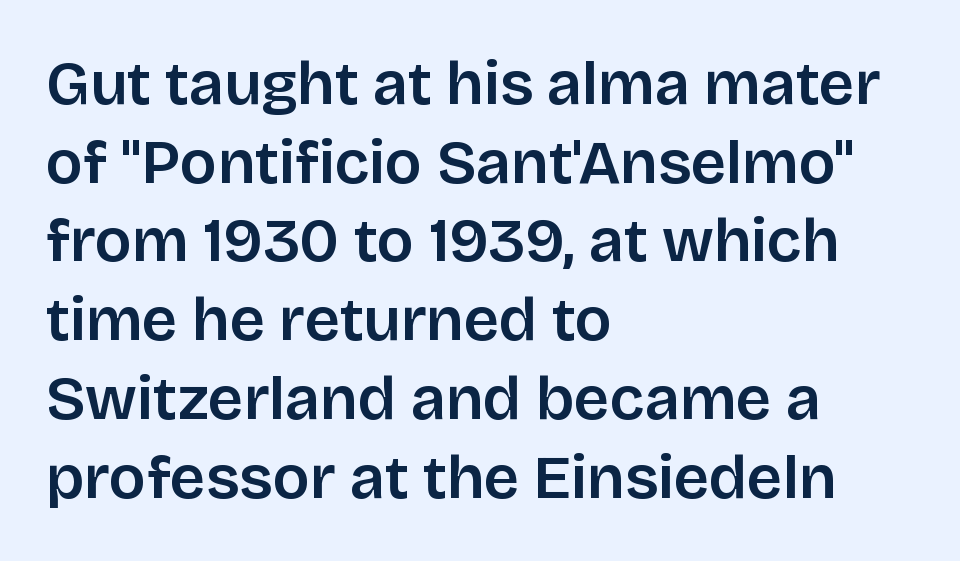
Q: Is the text bold? A: Semi-bold.
Q: Is the text italic (slanted)? A: No, it is upright.
Q: Is the typeface a serif or a sans-serif typeface? A: Sans-serif.
Q: Is the text underlined? A: No.
Q: How is the paragraph aligned? A: Left-aligned.
Q: Is the spacing between letters normal or unusually wide? A: Normal.
Q: Is the spacing between lines tight, normal or loose? A: Normal.
Q: Width (condensed, normal, or wide)? A: Normal.
Q: Stroke contrast? A: Low.
Q: x-height? A: Large.
Q: Monospaced? A: No.
